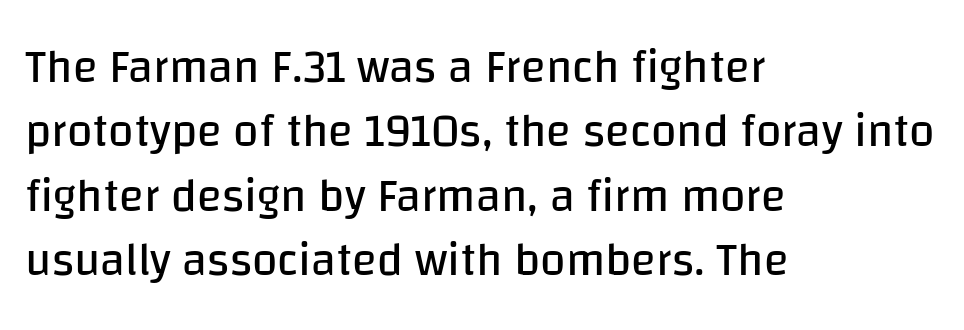
Looks like regular typesetting: each glyph gets only the width it needs. Rendered with straight, roman letterforms. Nothing unusual about the tracking: characters are spaced as the font intends. Casual observation: everything's shoved over to the left. The letterforms sit at book weight or below.
